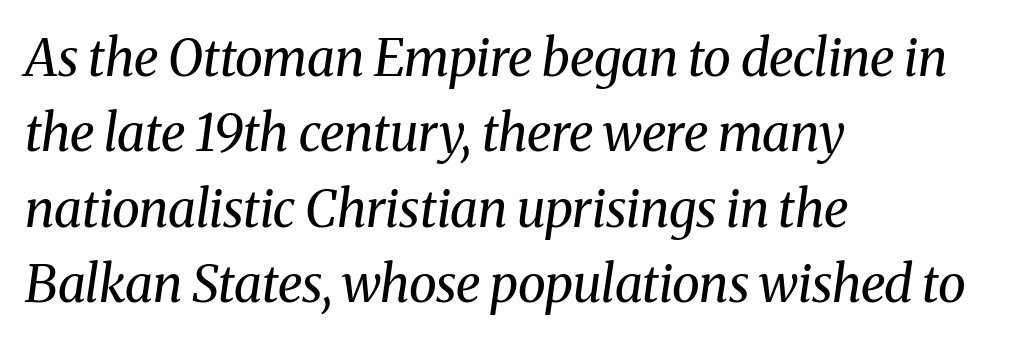
Q: Is the text bold? A: No.
Q: Is the text italic (slanted)? A: Yes, it leans right by about 8 degrees.
Q: Is the typeface a serif or a sans-serif typeface? A: Serif.
Q: Is the text underlined? A: No.
Q: How is the paragraph aligned? A: Left-aligned.
Q: Is the spacing between letters normal or unusually wide? A: Normal.
Q: Is the spacing between lines tight, normal or loose? A: Normal.
Q: Width (condensed, normal, or wide)? A: Normal.
Q: Stroke contrast? A: Medium.
Q: x-height? A: Medium.
Q: Monospaced? A: No.
